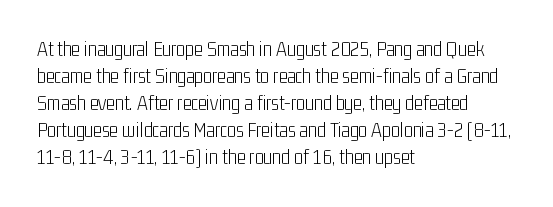
The passage shown is not underscored anywhere. Summary of vertical rhythm: regular, with standard interline spacing. The rag falls on the right side of this text block. Notice how the stems are strictly vertical — no italics here. Vertical stems look standard width or narrower in stroke.
